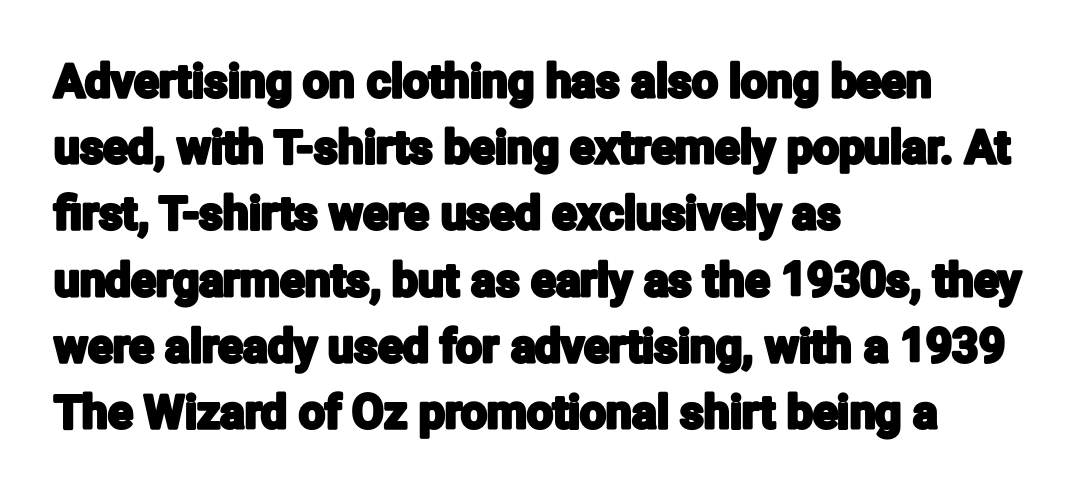
The image shows 46 px condensed sans-serif type, upright; set left-aligned, normal line spacing (1.44x), normal letter spacing, not underlined; low stroke contrast and a medium x-height.
